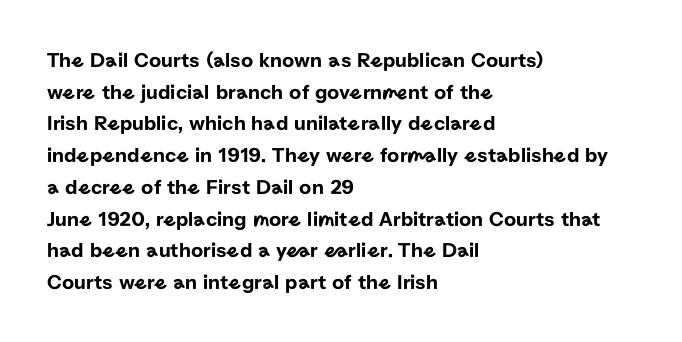
Q: Is the text italic (slanted)? A: No, it is upright.
Q: Is the text underlined? A: No.
Q: How is the paragraph aligned? A: Left-aligned.
Q: Is the spacing between letters normal or unusually wide? A: Normal.
Q: Is the spacing between lines tight, normal or loose? A: Normal.
